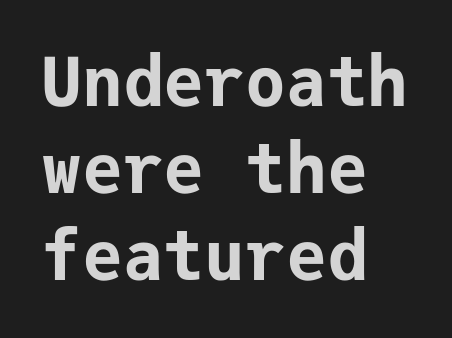
{"serif": "no", "italic": "no", "bold": "yes", "weight": "bold", "width": "normal", "stroke_contrast": "low", "x_height": "medium", "monospaced": "yes", "underline": "no", "align": "left", "line_spacing": "normal", "line_spacing_ratio": 1.28, "letter_spacing": "normal", "letter_spacing_em": 0.0, "glyph_px": 68}
